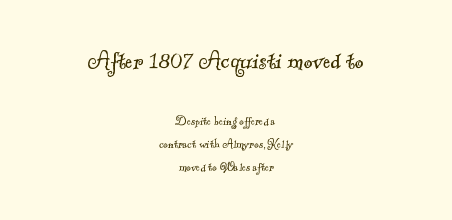
Q: Is the text bold? A: No.
Q: Is the typeface a serif or a sans-serif typeface? A: Serif.
Q: Is the text underlined? A: No.
Q: How is the paragraph aligned? A: Centered.
Q: Is the spacing between letters normal or unusually wide? A: Normal.
Q: Is the spacing between lines tight, normal or loose? A: Normal.
Q: Which block of text is set in a larger size, the first (top) or the second (bottom)? A: The first (top) one.
Q: Width (condensed, normal, or wide)? A: Normal.
Q: x-height? A: Small.
Q: Monospaced? A: No.
